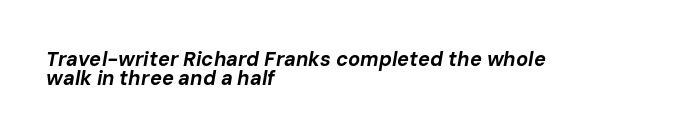
Q: Is the text bold? A: Yes.
Q: Is the text italic (slanted)? A: Yes, it leans right by about 10 degrees.
Q: Is the text underlined? A: No.
Q: How is the paragraph aligned? A: Left-aligned.
Q: Is the spacing between letters normal or unusually wide? A: Normal.
Q: Is the spacing between lines tight, normal or loose? A: Tight.
